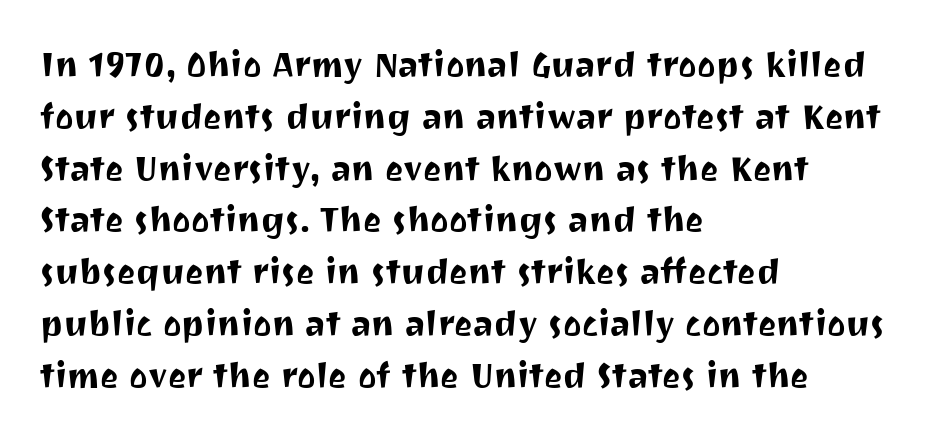
Rows of type keep a routine distance in the vertical direction. Here the designer chose a conventional face with non-uniform glyph widths. What stands out about the letter spacing? Nothing — it is the standard amount. This is roman type, the default non-slanted kind. The lines are quadded left.
